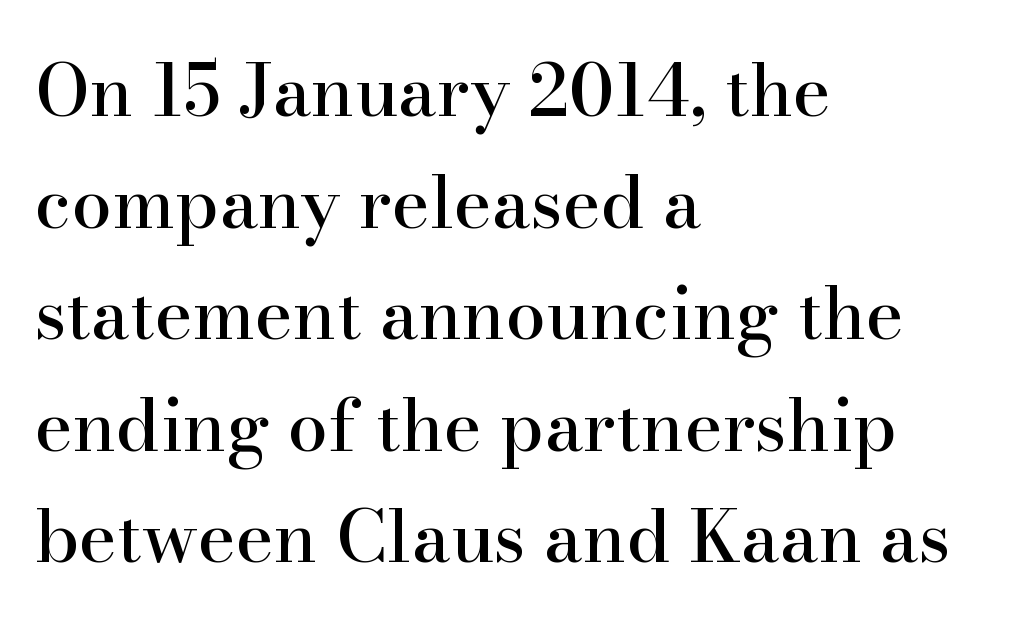
Q: Is the text italic (slanted)? A: No, it is upright.
Q: Is the typeface a serif or a sans-serif typeface? A: Serif.
Q: Is the text underlined? A: No.
Q: How is the paragraph aligned? A: Left-aligned.
Q: Is the spacing between letters normal or unusually wide? A: Normal.
Q: Is the spacing between lines tight, normal or loose? A: Normal.
Q: Width (condensed, normal, or wide)? A: Normal.
Q: Stroke contrast? A: High.
Q: x-height? A: Small.
Q: Monospaced? A: No.
